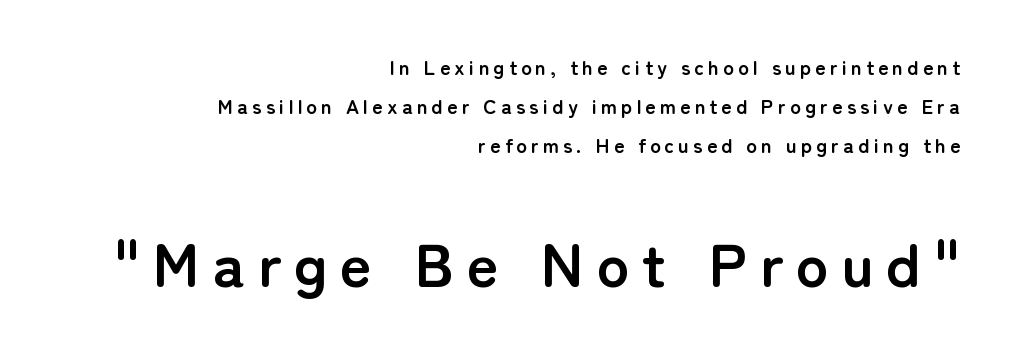
{"serif": "no", "italic": "no", "bold": "yes", "weight": "semibold", "width": "normal", "stroke_contrast": "low", "x_height": "medium", "monospaced": "no", "underline": "no", "align": "right", "line_spacing": "loose", "line_spacing_ratio": 1.94, "letter_spacing": "wide", "letter_spacing_em": 0.21, "larger_block": "second", "size_ratio": 3.05, "glyph_px": 61}
